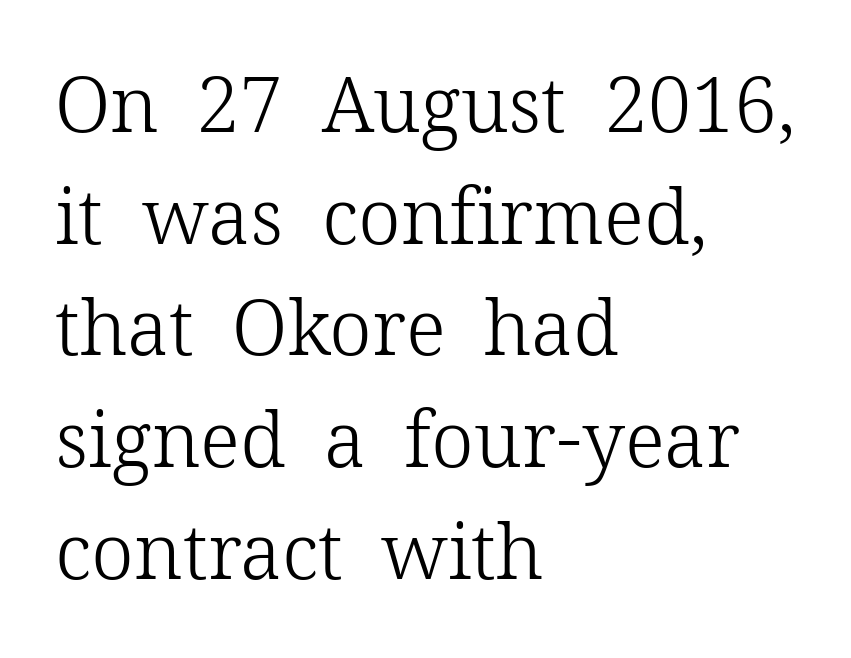
Q: Is the text bold? A: No.
Q: Is the text italic (slanted)? A: No, it is upright.
Q: Is the typeface a serif or a sans-serif typeface? A: Serif.
Q: Is the text underlined? A: No.
Q: How is the paragraph aligned? A: Left-aligned.
Q: Is the spacing between letters normal or unusually wide? A: Normal.
Q: Is the spacing between lines tight, normal or loose? A: Normal.
Q: Width (condensed, normal, or wide)? A: Normal.
Q: Stroke contrast? A: Low.
Q: x-height? A: Medium.
Q: Monospaced? A: No.
